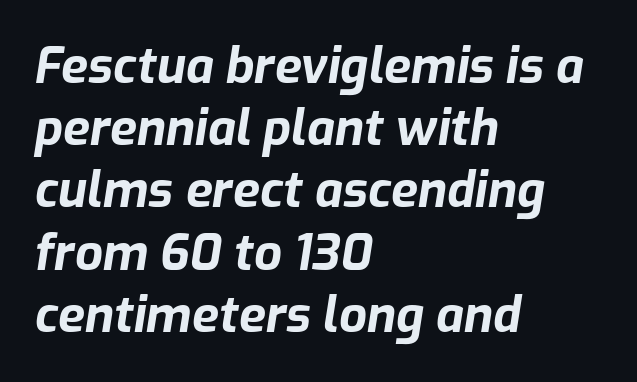
The paragraph shown leans on its left margin. You could not count columns in this text — the font is proportionally spaced. Does the weight exceed regular? Yes, all the way to bold. Leading matches the norm, producing a regular column. Has an underline been added? It has not. The glyphs look as if they've been sheared to an angle.
